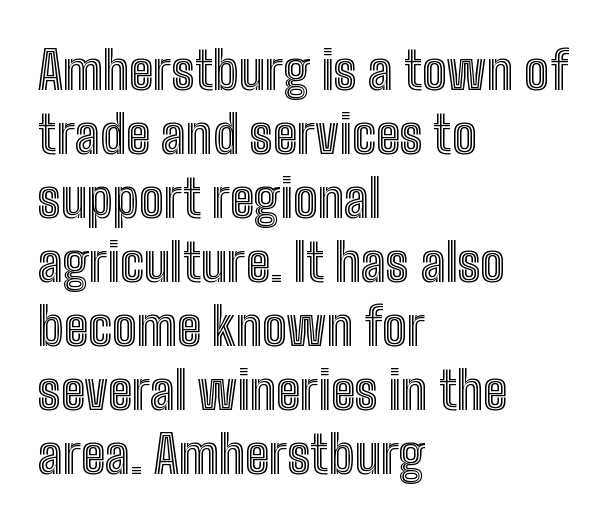
The image shows 52 px condensed type, upright; set left-aligned, line spacing 1.23x, normal letter spacing, not underlined; a medium x-height.
